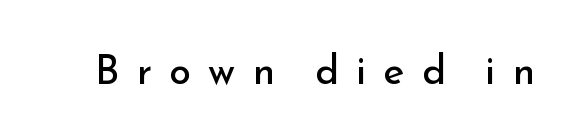
{"serif": "no", "italic": "no", "bold": "no", "weight": "regular", "width": "normal", "stroke_contrast": "low", "x_height": "small", "monospaced": "no", "underline": "no", "letter_spacing": "wide", "letter_spacing_em": 0.43, "glyph_px": 40}
